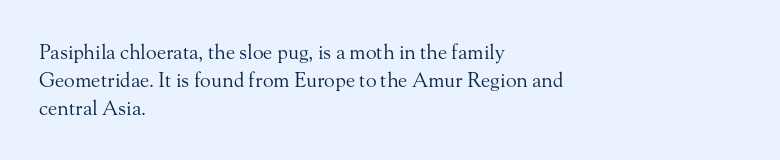
A roman cut, with each character standing at attention. Compared with a centered layout, this one pins lines to the left instead. Evenly set lines give the paragraph a standard silhouette. Heft: none added — not bold. The baseline area is clear.
